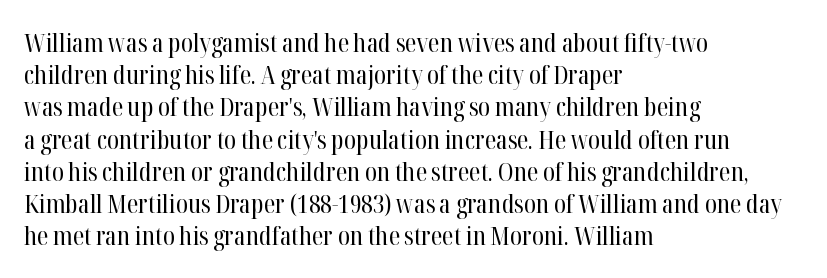
No letter is thick-stroked: the sample isn't bold. The lettering stays uniformly vertical, giving the passage a roman look. This sample uses plain, unmodified letter spacing. These lines stack with their left ends in a neat column. The gap between lines stays unmarked.
